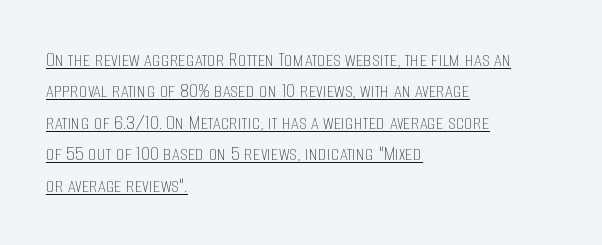
The image shows 22 px text type, upright; set left-aligned, normal line spacing (1.43x), normal letter spacing, underlined.
